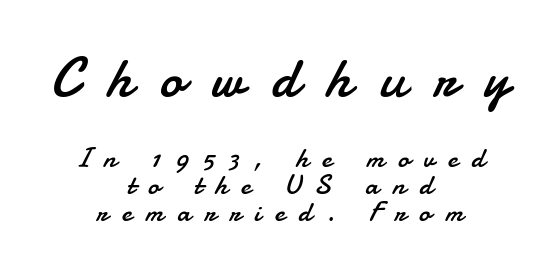
The image shows 57 px regular-weight sans-serif type; set centered, tight line spacing (0.96x), unusually wide letter spacing (+0.49 em), not underlined; the first (top) block is 2.04x larger; low stroke contrast and a small x-height.
